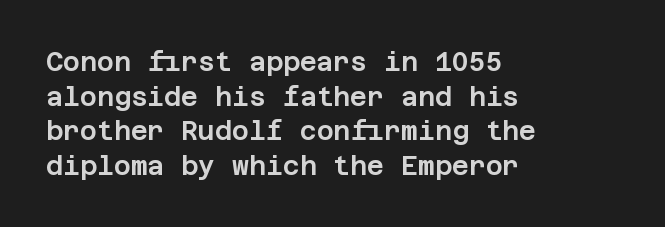
{"italic": "no", "underline": "no", "align": "left", "line_spacing": "normal", "line_spacing_ratio": 1.33, "letter_spacing": "normal", "letter_spacing_em": 0.0, "glyph_px": 26}
